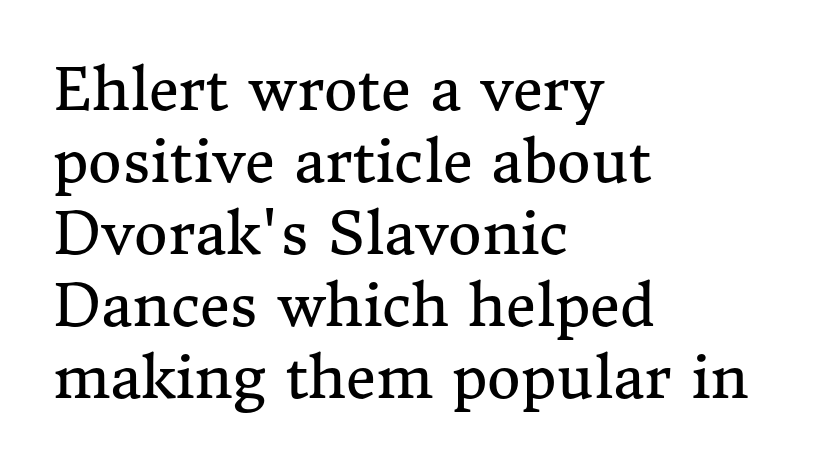
The image shows 58 px regular-weight serif type, upright; set left-aligned, line spacing 1.24x, normal letter spacing, not underlined; medium stroke contrast and a medium x-height.
